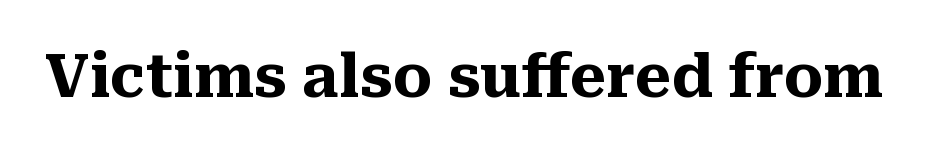
Q: Is the text bold? A: Yes.
Q: Is the text italic (slanted)? A: No, it is upright.
Q: Is the typeface a serif or a sans-serif typeface? A: Serif.
Q: Is the text underlined? A: No.
Q: Is the spacing between letters normal or unusually wide? A: Normal.
Q: Width (condensed, normal, or wide)? A: Normal.
Q: Stroke contrast? A: Medium.
Q: x-height? A: Medium.
Q: Monospaced? A: No.
